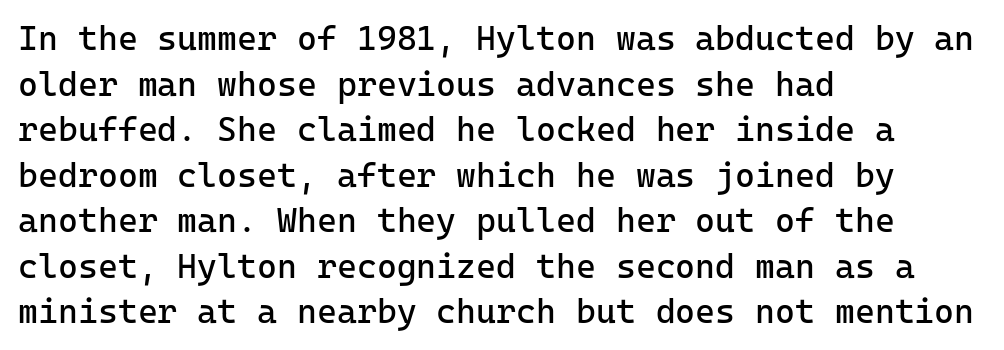
{"serif": "no", "italic": "no", "bold": "no", "weight": "regular", "width": "normal", "stroke_contrast": "low", "x_height": "medium", "monospaced": "yes", "underline": "no", "align": "left", "line_spacing": "normal", "line_spacing_ratio": 1.34, "letter_spacing": "normal", "letter_spacing_em": 0.0, "glyph_px": 34}
